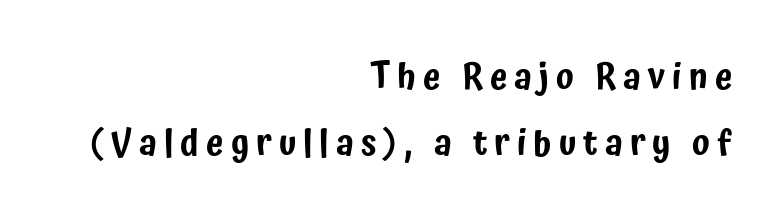
{"serif": "no", "italic": "no", "width": "condensed", "stroke_contrast": "low", "x_height": "medium", "monospaced": "no", "underline": "no", "align": "right", "line_spacing_ratio": 1.88, "letter_spacing": "wide", "letter_spacing_em": 0.2, "glyph_px": 35}
